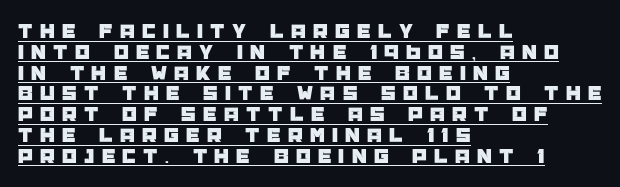
The image shows 21 px text type, upright; set left-aligned, tight line spacing (0.99x), unusually wide letter spacing (+0.35 em), underlined.
